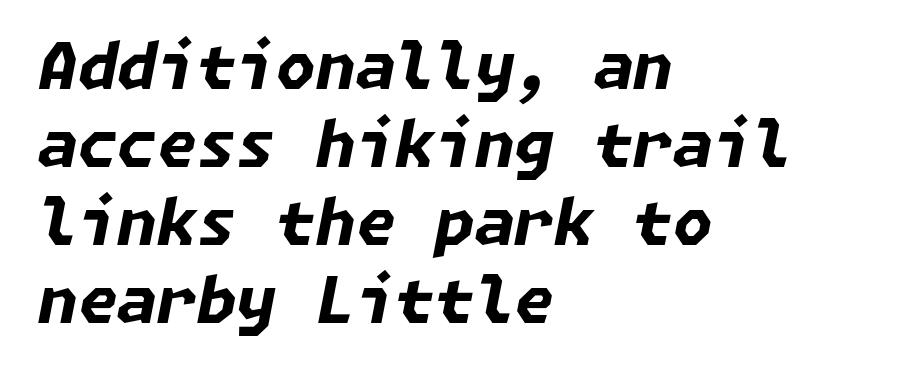
The image shows 64 px bold type, italic (leaning right); set left-aligned, line spacing 1.22x, normal letter spacing, not underlined; low stroke contrast and a medium x-height.
